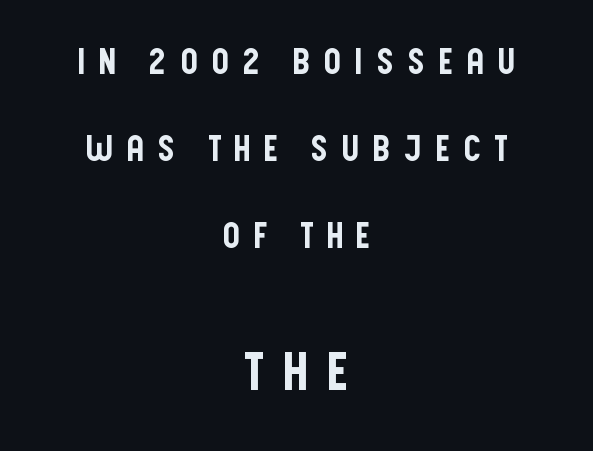
Each word looks stretched out because of the extra space between its letters. The lower block of text is set noticeably larger than the block above it. The typesetter chose a symmetrical, centered arrangement here. The baseline area is clear. Spacing verdict: proportional, widths tailored to each character.
